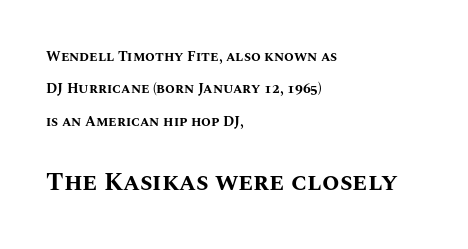
Q: Is the text bold? A: Yes.
Q: Is the text italic (slanted)? A: No, it is upright.
Q: Is the text underlined? A: No.
Q: How is the paragraph aligned? A: Left-aligned.
Q: Is the spacing between letters normal or unusually wide? A: Normal.
Q: Is the spacing between lines tight, normal or loose? A: Loose.
Q: Which block of text is set in a larger size, the first (top) or the second (bottom)? A: The second (bottom) one.
